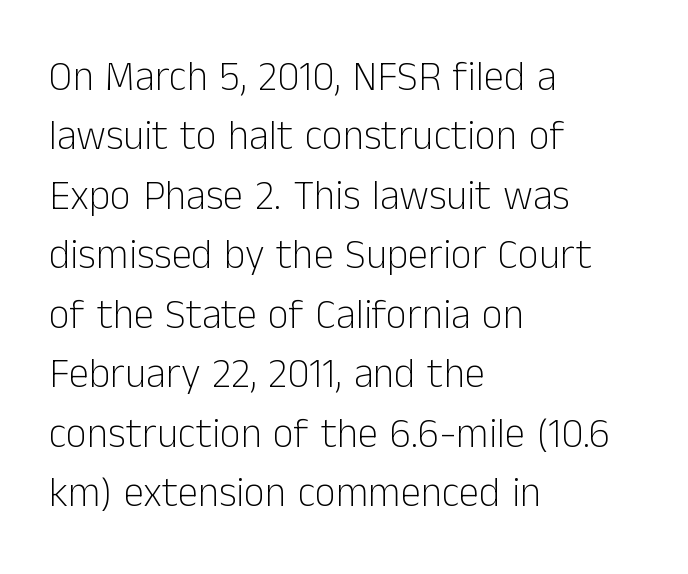
The image shows 41 px light sans-serif type, upright; set left-aligned, normal line spacing (1.45x), normal letter spacing, not underlined; low stroke contrast and a medium x-height.
